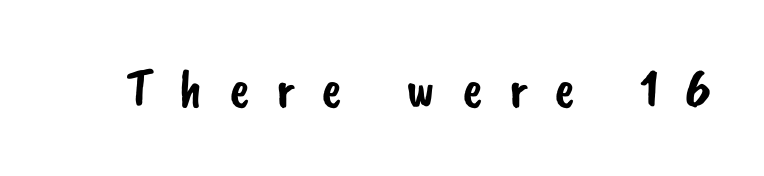
The image shows 55 px sans-serif type; set unusually wide letter spacing (+0.48 em), not underlined; low stroke contrast and a small x-height.
